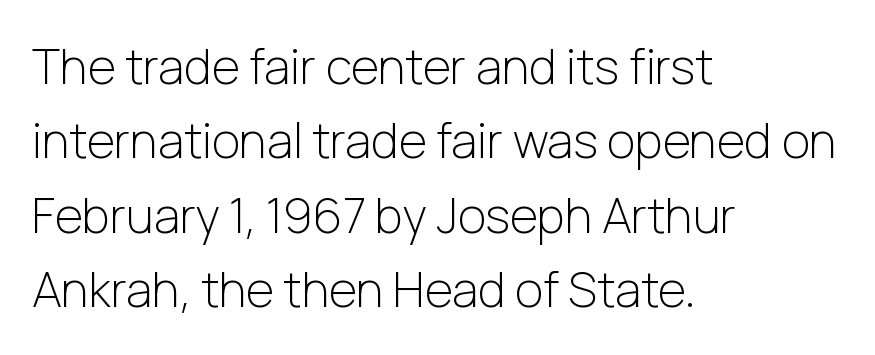
One glance says typical: line gaps are just what's usual. Character widths vary here, with narrow letters taking less room than wide ones. The text was rendered using a sans face with plain stroke endings. The words here are not underlined.
